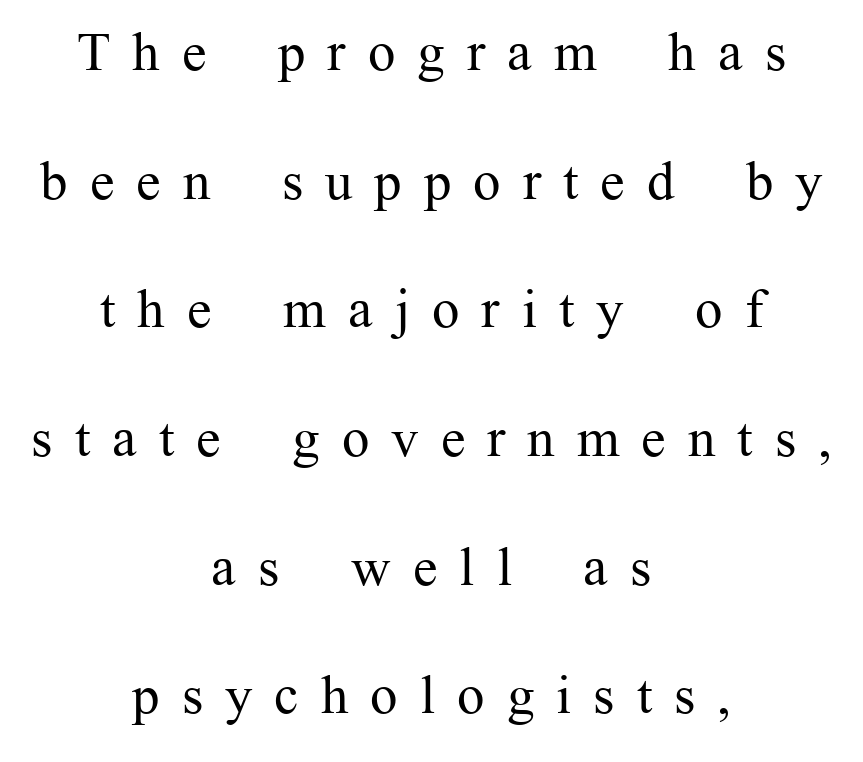
The image shows 55 px regular-weight serif type, upright; set centered, loose line spacing (2.34x), unusually wide letter spacing (+0.4 em), not underlined; medium stroke contrast and a medium x-height.
